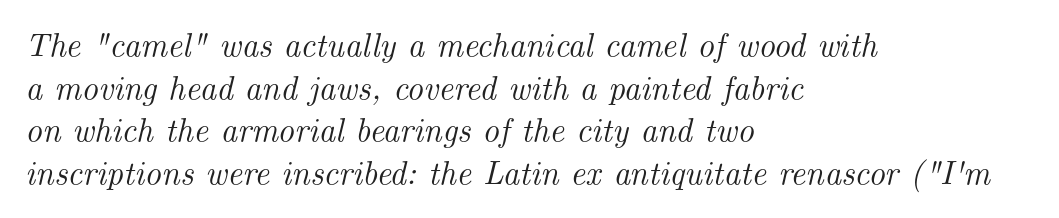
Spacing verdict: proportional, widths tailored to each character. A typesetter would mark this as italic. The gaps between neighbouring characters are ordinary and unremarkable. All the whitespace from short lines collects on the right. Descenders are the only things crossing below the line.
